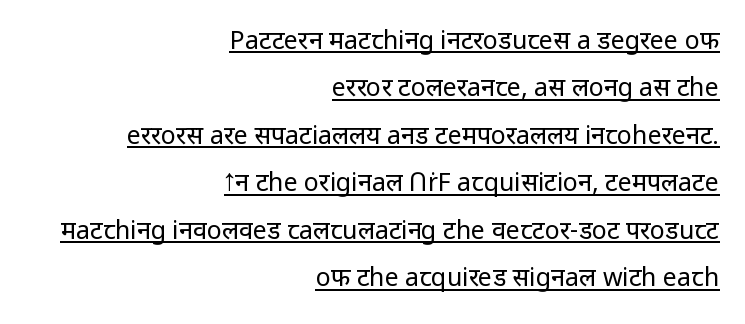
The image shows 25 px text type, upright; set right-aligned, loose line spacing (1.9x), normal letter spacing, underlined.
